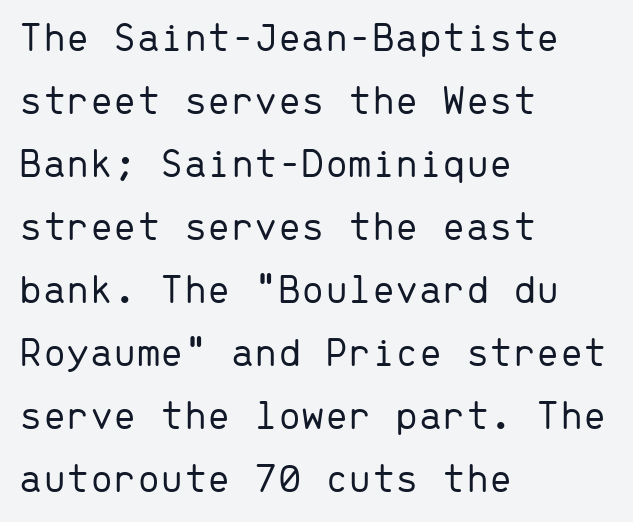
The image shows 42 px light sans-serif type, upright, monospaced; set left-aligned, normal line spacing (1.5x), normal letter spacing, not underlined; low stroke contrast and a medium x-height.
